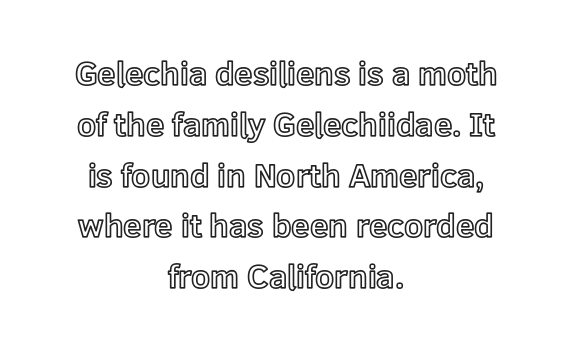
{"italic": "no", "width": "normal", "x_height": "medium", "monospaced": "no", "underline": "no", "align": "center", "line_spacing": "normal", "line_spacing_ratio": 1.54, "letter_spacing": "normal", "letter_spacing_em": 0.0, "glyph_px": 33}
